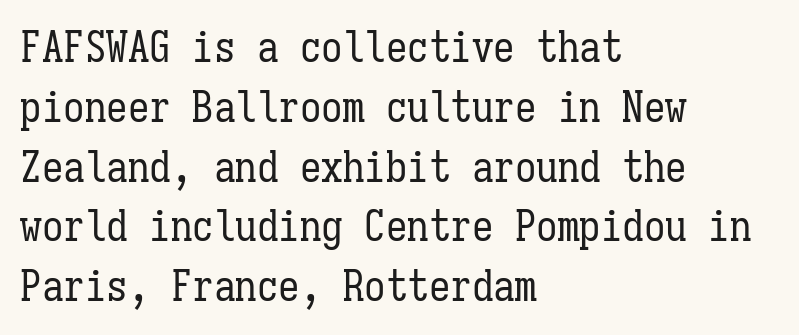
{"italic": "no", "bold": "no", "weight": "regular", "width": "condensed", "stroke_contrast": "low", "x_height": "medium", "monospaced": "yes", "underline": "no", "align": "left", "line_spacing": "normal", "line_spacing_ratio": 1.39, "letter_spacing": "normal", "letter_spacing_em": 0.0, "glyph_px": 43}
